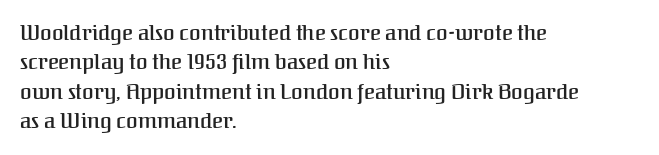
The image shows 21 px text type, upright; set left-aligned, normal line spacing (1.4x), normal letter spacing, not underlined.
